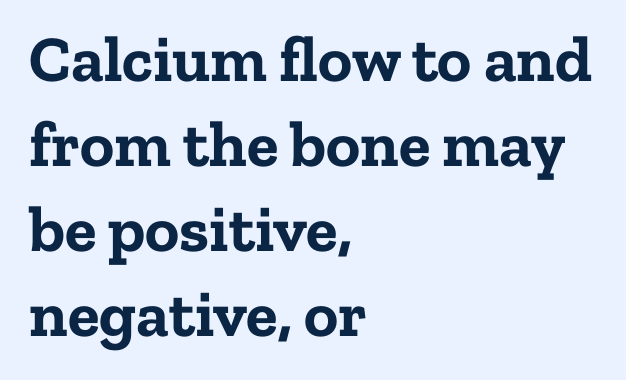
Leading: standard. Here the designer chose a conventional face with non-uniform glyph widths. Little horizontal feet cap the strokes, marking this as serif type. The paragraph has a hard left edge and a soft right edge. A typesetter would mark this as roman, not italic. Characters follow at the spacing the type designer built in.
